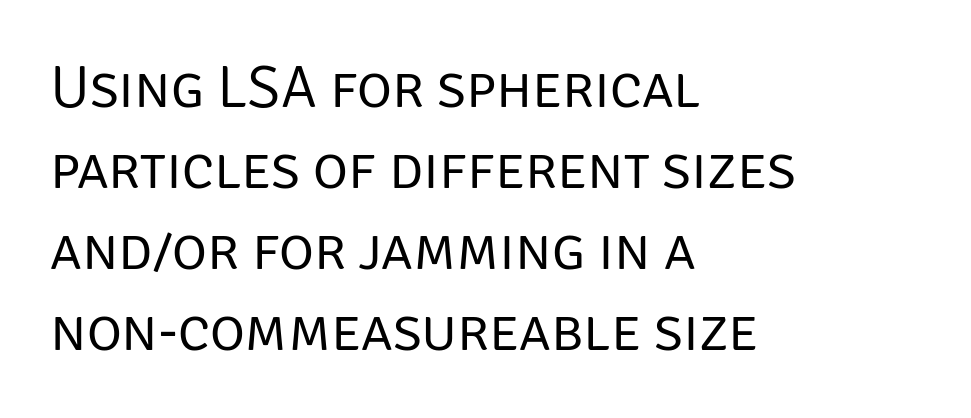
The image shows 60 px regular-weight sans-serif type, upright; set left-aligned, normal line spacing (1.35x), normal letter spacing, not underlined; low stroke contrast and a large x-height.
